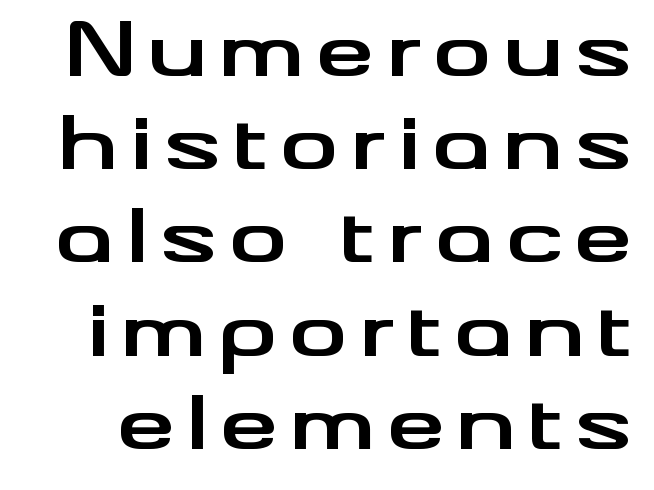
{"serif": "no", "italic": "no", "bold": "yes", "weight": "bold", "width": "wide", "stroke_contrast": "medium", "x_height": "small", "monospaced": "no", "underline": "no", "line_spacing": "normal", "line_spacing_ratio": 1.26, "glyph_px": 74}
